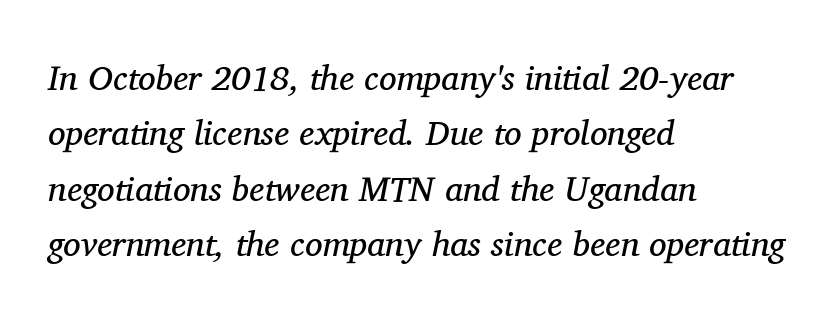
The glyphs look as if they've been sheared to an angle. The letters sit at their default tracking, neither squeezed nor spread. The letters advance in unequal steps, a hallmark of proportional type. The leading is moderate, giving the passage an even texture.
